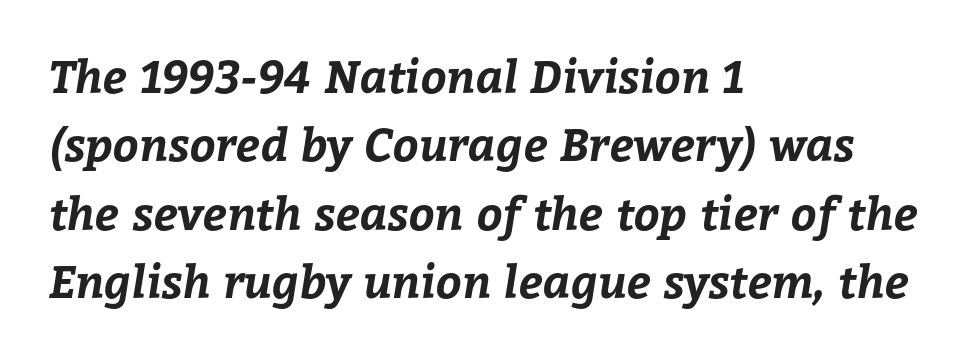
The image shows 45 px bold type; set left-aligned, normal line spacing (1.52x), normal letter spacing, not underlined; low stroke contrast and a medium x-height.
